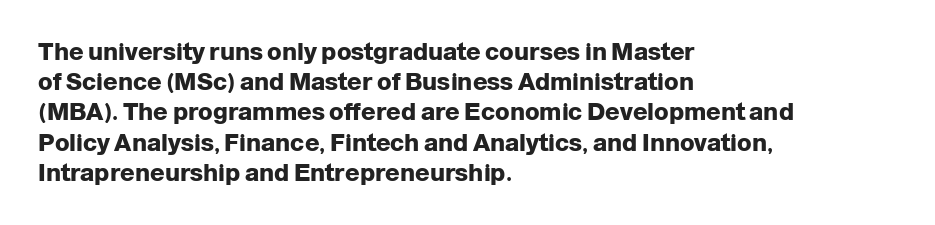
{"italic": "no", "bold": "yes", "underline": "no", "align": "left", "line_spacing": "normal", "line_spacing_ratio": 1.26, "letter_spacing": "normal", "letter_spacing_em": 0.0, "glyph_px": 24}
